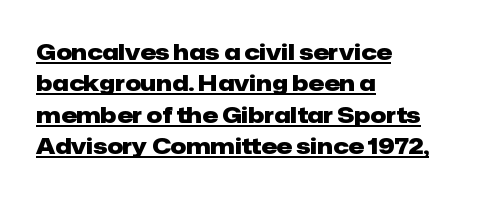
Is the letter spacing exaggerated? No — it looks like the ordinary default. This rendering uses left alignment, leaving the right contour irregular. Weight check: bold — yes, fully. This sample uses an upright cut, with every glyph sitting square on the baseline.
